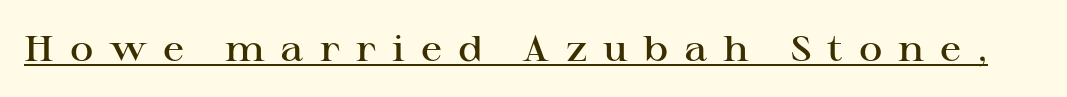
The passage shown has open, widely tracked lettering throughout. In designer terms, the underline attribute is active on this setting. Check where the strokes stop: tiny serifs finish them off. Ascenders rise straight up at ninety degrees. The characters look somewhat weighty, a semibold short of true bold. Do the characters align in a grid? No, the font is proportional.
